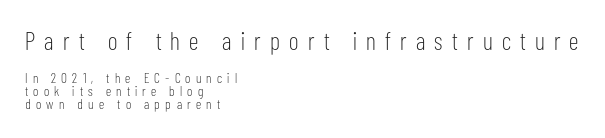
The image shows 25 px text type, upright; set left-aligned, tight line spacing (0.95x), unusually wide letter spacing (+0.37 em), not underlined; the first (top) block is 1.79x larger.
